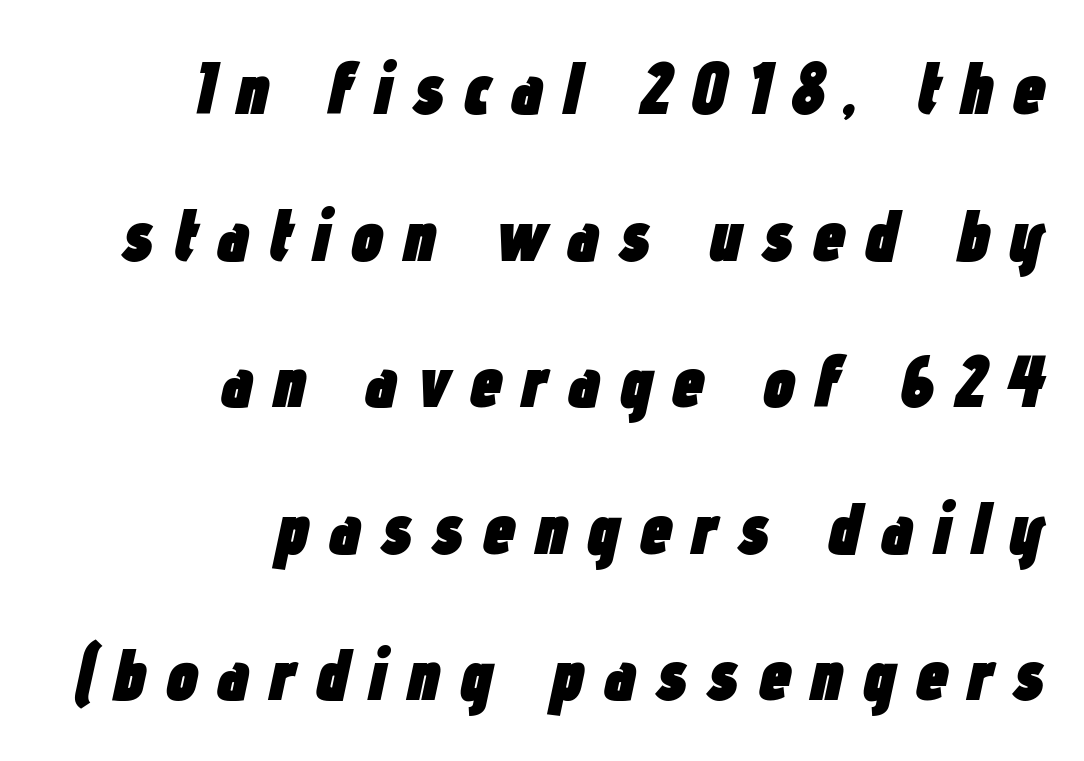
{"italic": "yes", "lean": "right", "slant_degrees": 12, "bold": "yes", "weight": "heavy", "width": "condensed", "stroke_contrast": "low", "x_height": "medium", "monospaced": "no", "underline": "no", "align": "right", "line_spacing": "loose", "line_spacing_ratio": 1.98, "letter_spacing": "wide", "letter_spacing_em": 0.25, "glyph_px": 74}
